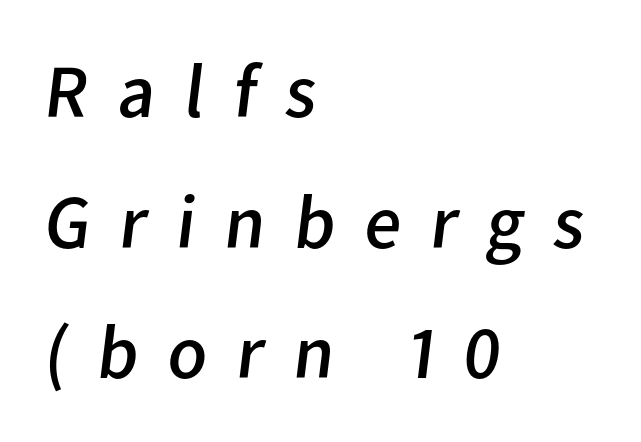
The image shows 76 px regular-weight sans-serif type; set left-aligned, line spacing 1.72x, unusually wide letter spacing (+0.38 em), not underlined; low stroke contrast and a medium x-height.
